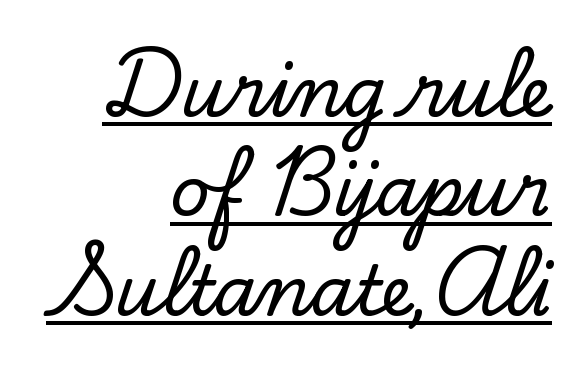
{"serif": "yes", "width": "normal", "stroke_contrast": "low", "x_height": "small", "monospaced": "no", "underline": "yes", "align": "right", "line_spacing": "normal", "line_spacing_ratio": 1.44, "letter_spacing": "normal", "letter_spacing_em": 0.0, "glyph_px": 69}
